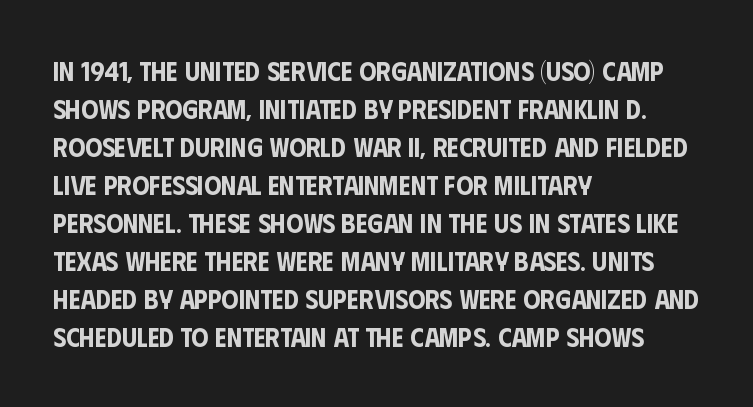
Q: Is the text italic (slanted)? A: No, it is upright.
Q: Is the text underlined? A: No.
Q: How is the paragraph aligned? A: Left-aligned.
Q: Is the spacing between letters normal or unusually wide? A: Normal.
Q: Is the spacing between lines tight, normal or loose? A: Normal.
